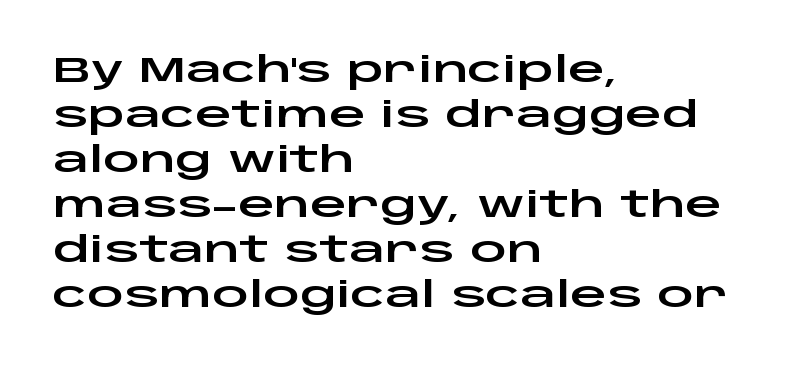
{"serif": "no", "italic": "no", "width": "wide", "stroke_contrast": "low", "x_height": "large", "monospaced": "no", "underline": "no", "align": "left", "line_spacing": "normal", "line_spacing_ratio": 1.25, "letter_spacing": "normal", "letter_spacing_em": 0.0, "glyph_px": 36}
